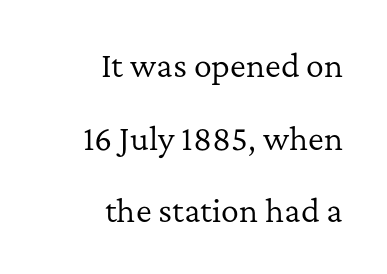
{"serif": "yes", "italic": "no", "bold": "no", "weight": "regular", "width": "normal", "stroke_contrast": "low", "x_height": "medium", "monospaced": "no", "underline": "no", "align": "right", "line_spacing": "loose", "line_spacing_ratio": 2.42, "letter_spacing": "normal", "letter_spacing_em": 0.0, "glyph_px": 30}
